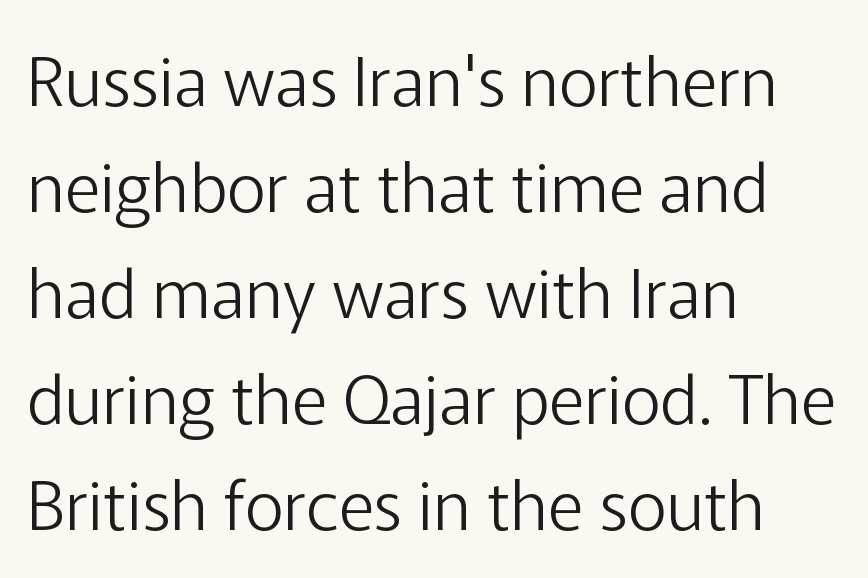
Q: Is the text bold? A: No.
Q: Is the text italic (slanted)? A: No, it is upright.
Q: Is the typeface a serif or a sans-serif typeface? A: Sans-serif.
Q: Is the text underlined? A: No.
Q: How is the paragraph aligned? A: Left-aligned.
Q: Is the spacing between letters normal or unusually wide? A: Normal.
Q: Is the spacing between lines tight, normal or loose? A: Normal.
Q: Width (condensed, normal, or wide)? A: Normal.
Q: Stroke contrast? A: Low.
Q: x-height? A: Medium.
Q: Monospaced? A: No.
